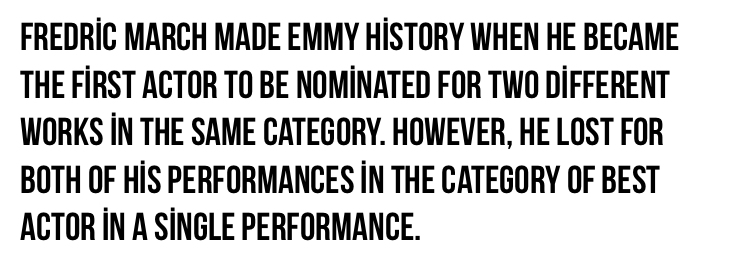
Observe the absence of serifs on each vertical stroke in this sample. The face used here is rendered with its standard letterfit. The passage shown is not underscored anywhere. This sample has the flowing, uneven cadence of proportional lettering.
